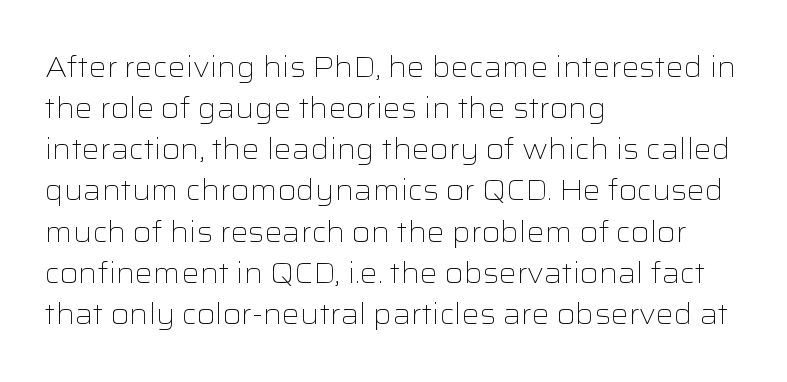
{"serif": "no", "italic": "no", "bold": "no", "weight": "light", "width": "wide", "stroke_contrast": "low", "x_height": "medium", "monospaced": "no", "underline": "no", "align": "left", "line_spacing": "normal", "line_spacing_ratio": 1.47, "letter_spacing": "normal", "letter_spacing_em": 0.0, "glyph_px": 28}
